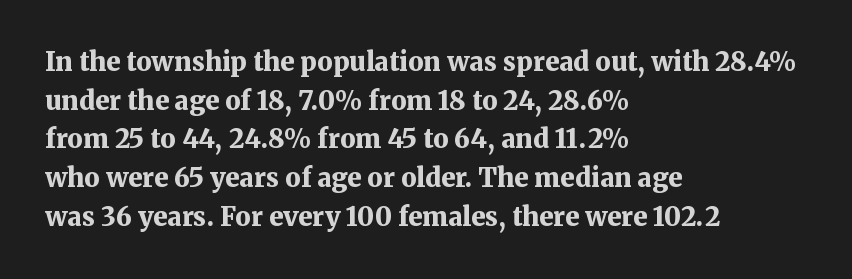
Q: Is the text bold? A: Yes.
Q: Is the text italic (slanted)? A: No, it is upright.
Q: Is the text underlined? A: No.
Q: How is the paragraph aligned? A: Left-aligned.
Q: Is the spacing between letters normal or unusually wide? A: Normal.
Q: Is the spacing between lines tight, normal or loose? A: Normal.
